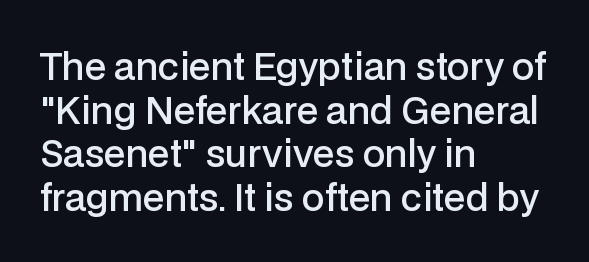
{"serif": "no", "italic": "no", "bold": "semi", "weight": "semibold", "width": "normal", "stroke_contrast": "low", "x_height": "medium", "monospaced": "no", "underline": "no", "align": "left", "line_spacing_ratio": 1.21, "letter_spacing": "normal", "letter_spacing_em": 0.0, "glyph_px": 36}
